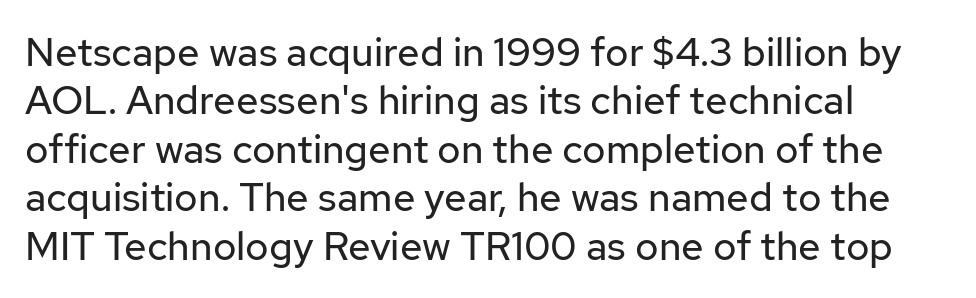
The image shows 40 px regular-weight sans-serif type, upright; set left-aligned, line spacing 1.21x, normal letter spacing, not underlined; low stroke contrast and a medium x-height.
